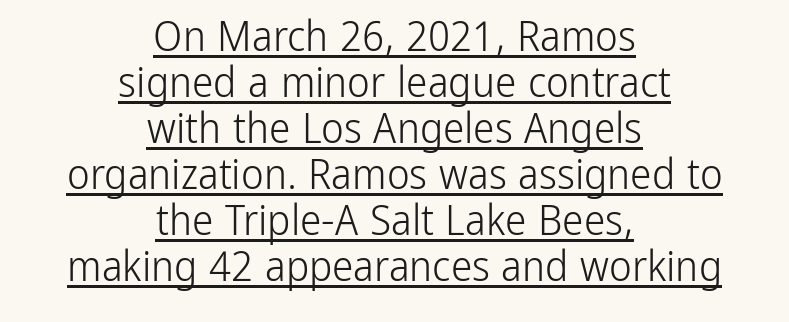
The image shows 43 px light, condensed sans-serif type, upright; set centered, tight line spacing (1.07x), normal letter spacing, underlined; low stroke contrast and a medium x-height.
